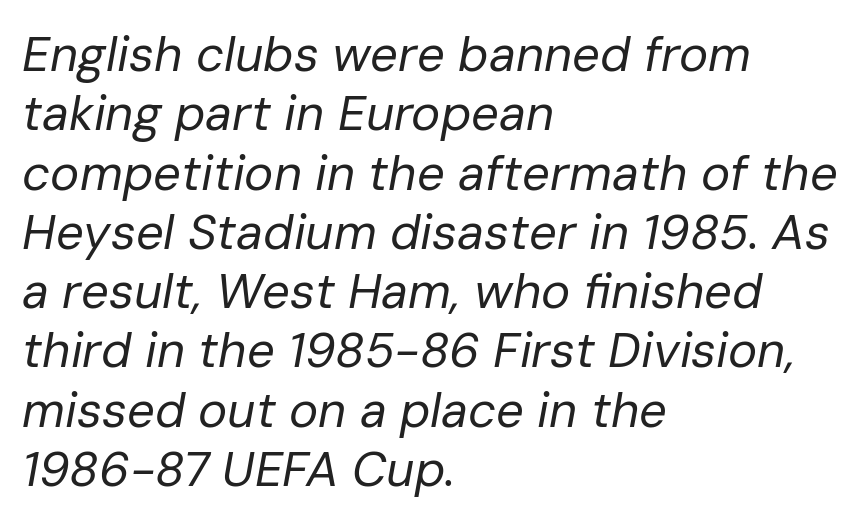
These lines were composed using italics. You could not count columns in this text — the font is proportionally spaced. Does extra space separate the letters? No, they use regular spacing. This rendering features lettering with no underline. The paragraph has a hard left edge and a soft right edge. This reads as an unemphasized weight, regular at the heaviest.
